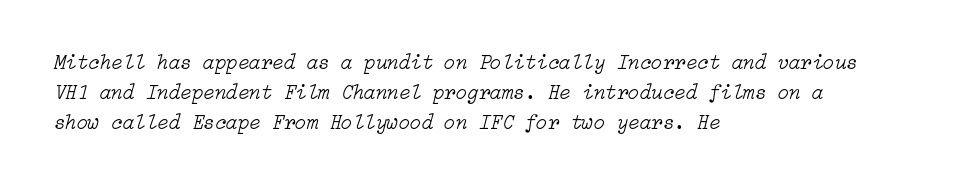
{"italic": "yes", "lean": "right", "slant_degrees": 15, "bold": "no", "underline": "no", "align": "left", "line_spacing": "normal", "line_spacing_ratio": 1.42, "letter_spacing": "normal", "letter_spacing_em": 0.0, "glyph_px": 21}
